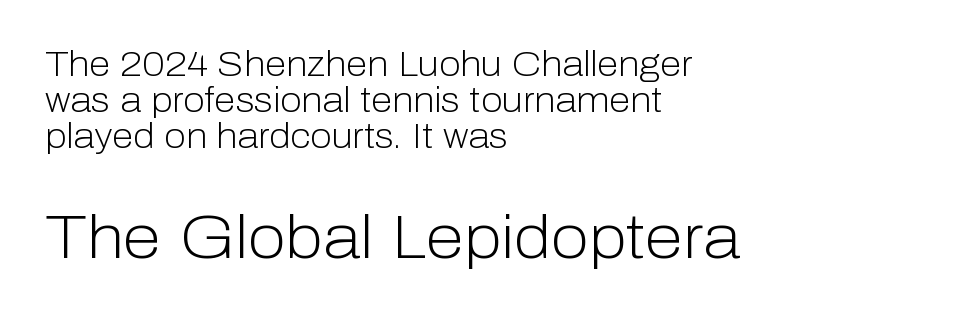
{"serif": "no", "italic": "no", "bold": "no", "weight": "light", "width": "normal", "stroke_contrast": "low", "x_height": "medium", "monospaced": "no", "underline": "no", "align": "left", "line_spacing": "tight", "line_spacing_ratio": 1.03, "letter_spacing": "normal", "letter_spacing_em": 0.0, "larger_block": "second", "size_ratio": 1.77, "glyph_px": 62}
